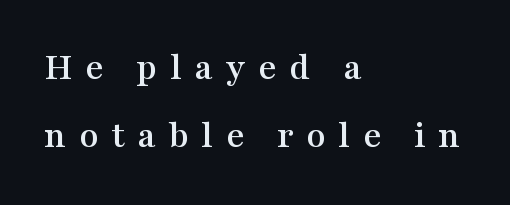
{"serif": "yes", "italic": "no", "width": "wide", "stroke_contrast": "medium", "x_height": "medium", "monospaced": "no", "underline": "no", "align": "left", "line_spacing_ratio": 1.75, "letter_spacing": "wide", "letter_spacing_em": 0.32, "glyph_px": 39}
